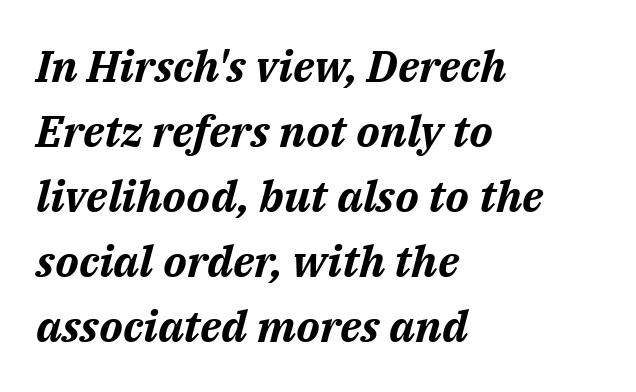
The specimen reads as italic at a glance. Strokes here are thick enough to call this a true bold. The rendering anchors every line to the left-hand side. Lines of text with bare space underneath. Here the designer chose a conventional face with non-uniform glyph widths.
